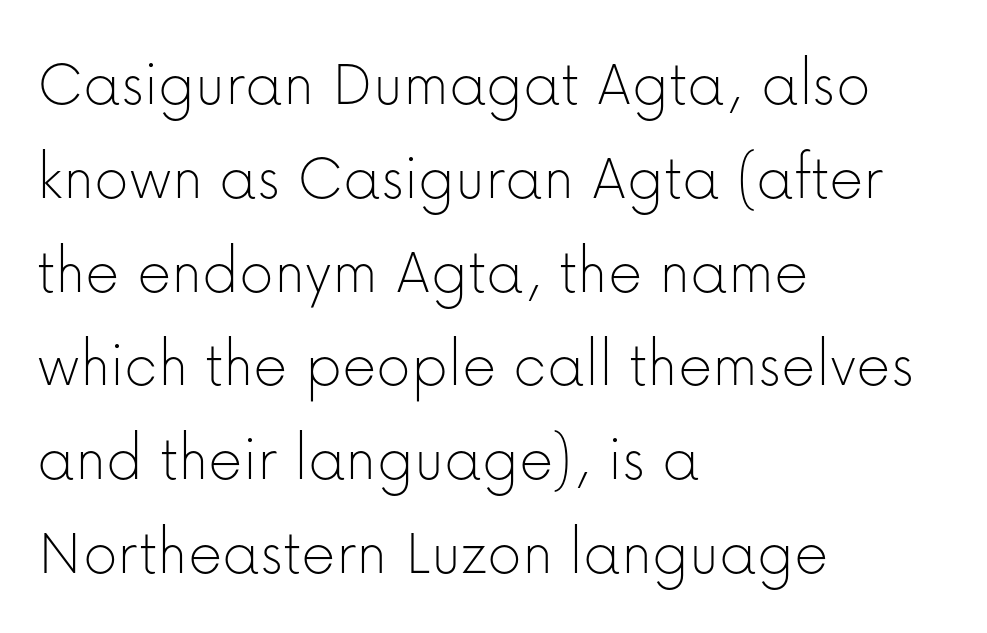
The image shows 67 px thin sans-serif type, upright; set left-aligned, normal line spacing (1.4x), normal letter spacing, not underlined; low stroke contrast and a medium x-height.
